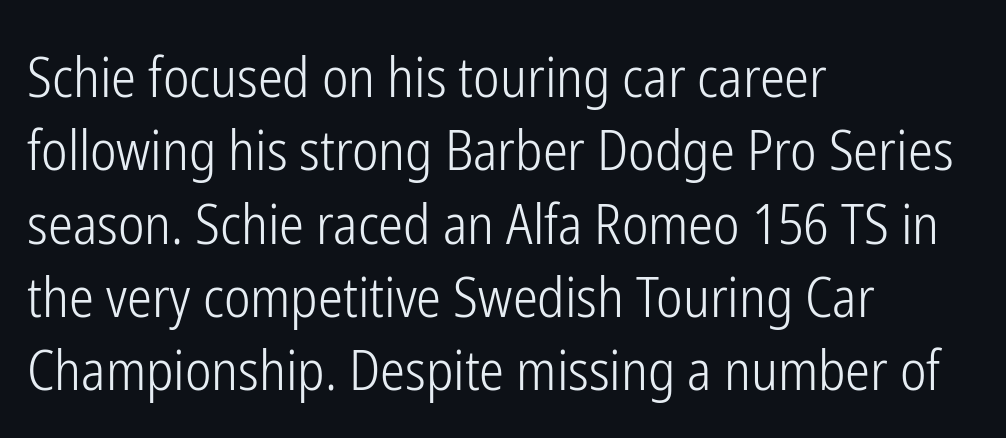
This rendering employs a face without finishing strokes, i.e., a sans-serif. Normally led — the rows are evenly, conventionally spaced. Italic: no, the glyphs are upright roman. All the whitespace from short lines collects on the right. The rendering uses natural spacing where letterforms have individual widths.
